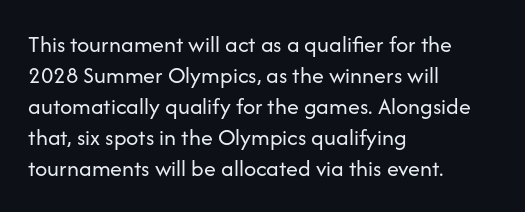
Q: Is the text bold? A: No.
Q: Is the text italic (slanted)? A: No, it is upright.
Q: Is the text underlined? A: No.
Q: How is the paragraph aligned? A: Left-aligned.
Q: Is the spacing between letters normal or unusually wide? A: Normal.
Q: Is the spacing between lines tight, normal or loose? A: Normal.
